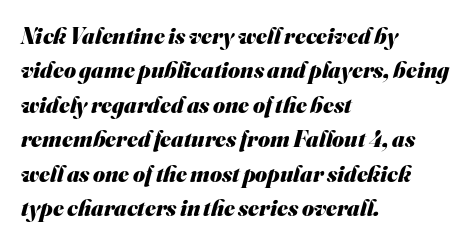
The image shows 23 px bold type; set left-aligned, normal line spacing (1.5x), normal letter spacing, not underlined.
